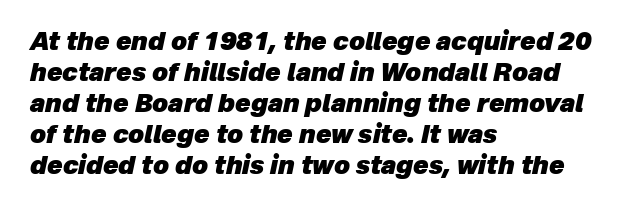
The image shows 25 px bold type, italic (leaning right); set left-aligned, line spacing 1.24x, normal letter spacing, not underlined.
